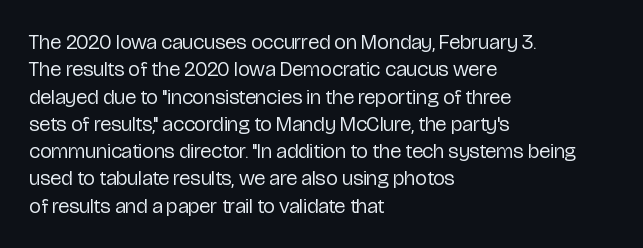
{"italic": "no", "bold": "no", "underline": "no", "align": "left", "line_spacing": "normal", "line_spacing_ratio": 1.3, "letter_spacing": "normal", "letter_spacing_em": 0.0, "glyph_px": 21}
